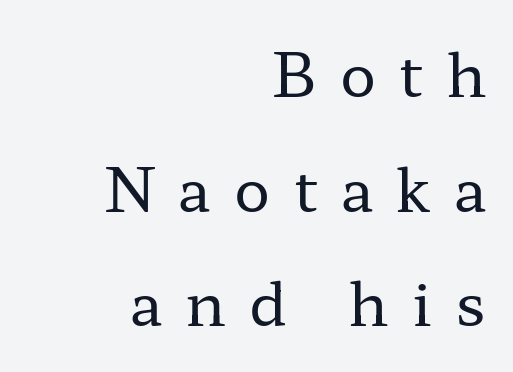
Note the varied advance widths — an 'i' is clearly narrower than an 'm'. Every character sits straight up, as roman type does. Stroke thickness stays within the range of a standard reading face or lighter. You could fit nearly another row in the gap between these rows.
